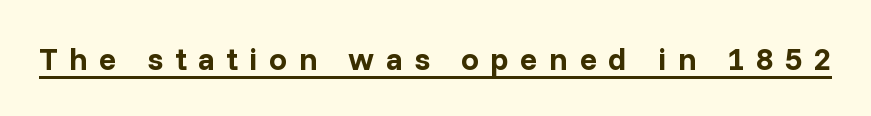
Q: Is the text bold? A: Yes.
Q: Is the text italic (slanted)? A: No, it is upright.
Q: Is the typeface a serif or a sans-serif typeface? A: Sans-serif.
Q: Is the text underlined? A: Yes.
Q: Is the spacing between letters normal or unusually wide? A: Unusually wide.
Q: Width (condensed, normal, or wide)? A: Normal.
Q: Stroke contrast? A: Low.
Q: x-height? A: Medium.
Q: Monospaced? A: No.
